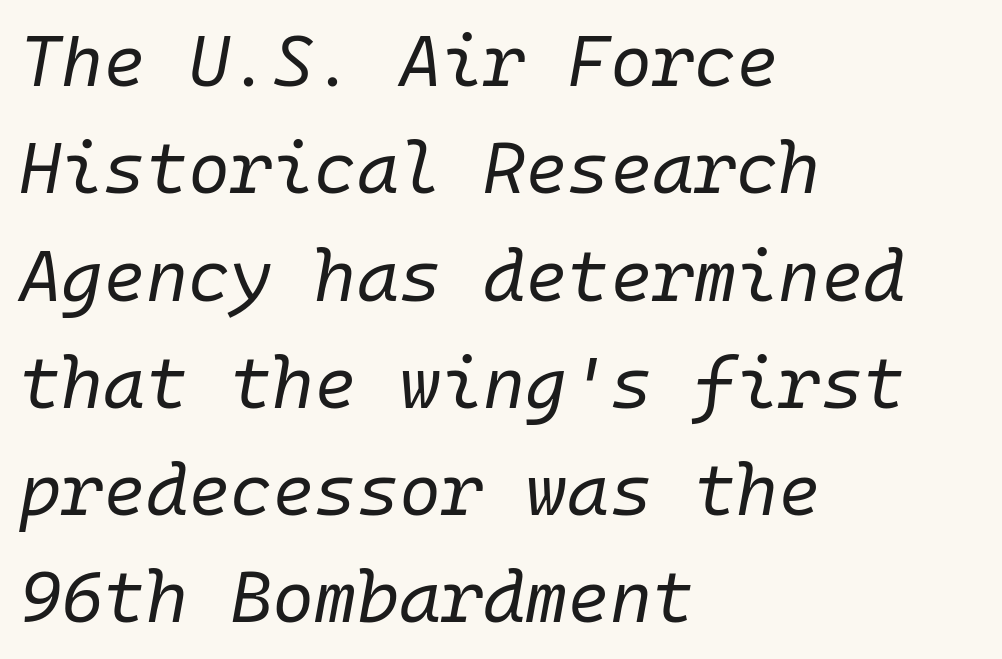
The image shows 72 px regular-weight type, italic (leaning right), monospaced; set left-aligned, normal line spacing (1.49x), normal letter spacing, not underlined; low stroke contrast and a medium x-height.
